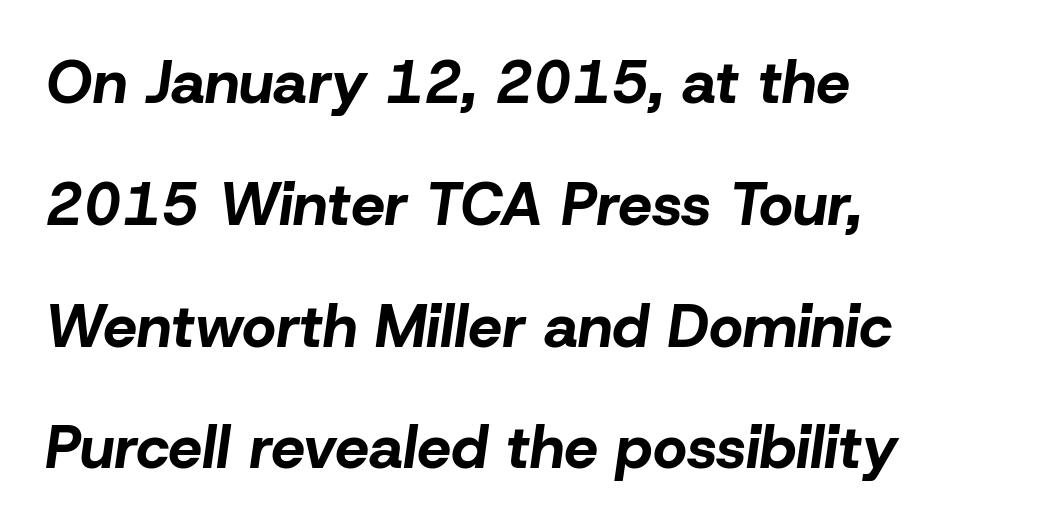
The image shows 60 px bold type, italic (leaning right); set left-aligned, loose line spacing (2.03x), normal letter spacing, not underlined; low stroke contrast and a medium x-height.
